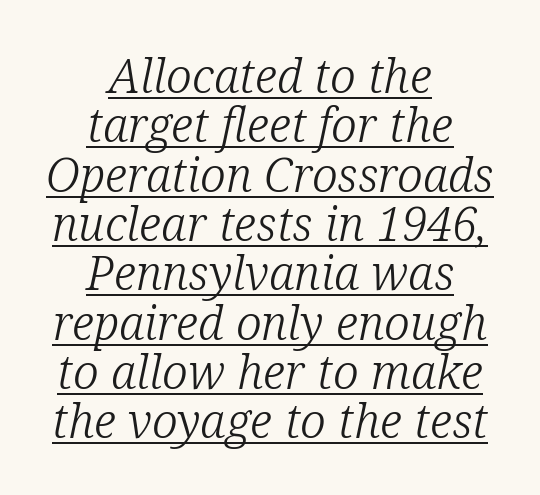
The image shows 47 px light serif type, italic (leaning right); set centered, tight line spacing (1.05x), normal letter spacing, underlined; low stroke contrast and a medium x-height.
